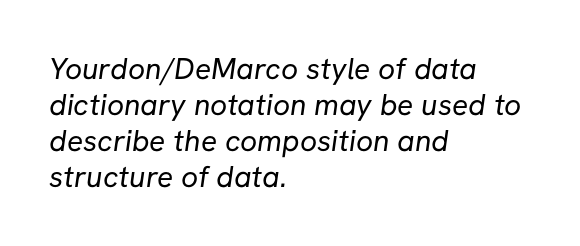
The image shows 30 px regular-weight sans-serif type; set left-aligned, line spacing 1.2x, normal letter spacing, not underlined; low stroke contrast and a medium x-height.
